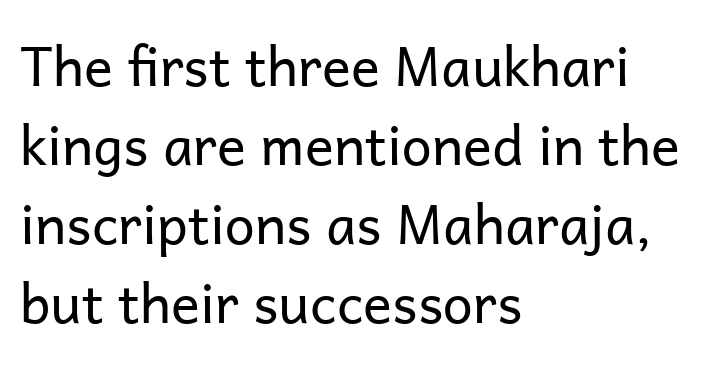
The image shows 54 px regular-weight sans-serif type, upright; set left-aligned, normal line spacing (1.46x), normal letter spacing, not underlined; low stroke contrast and a medium x-height.
